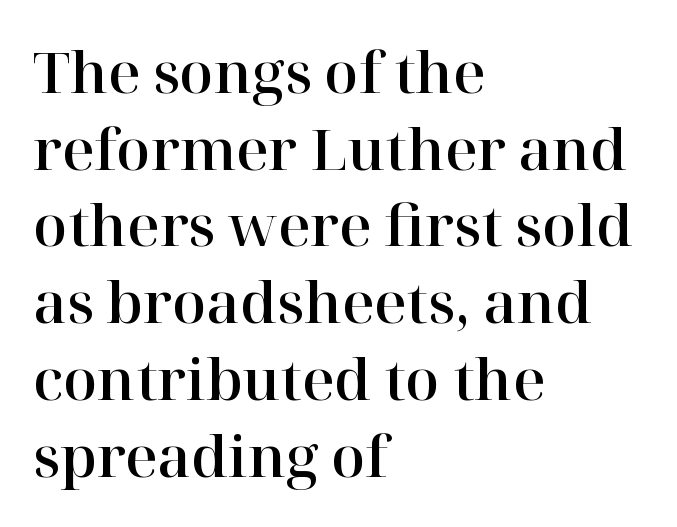
Q: Is the text italic (slanted)? A: No, it is upright.
Q: Is the typeface a serif or a sans-serif typeface? A: Serif.
Q: Is the text underlined? A: No.
Q: How is the paragraph aligned? A: Left-aligned.
Q: Is the spacing between letters normal or unusually wide? A: Normal.
Q: Is the spacing between lines tight, normal or loose? A: Normal.
Q: Width (condensed, normal, or wide)? A: Normal.
Q: Stroke contrast? A: High.
Q: x-height? A: Medium.
Q: Monospaced? A: No.
